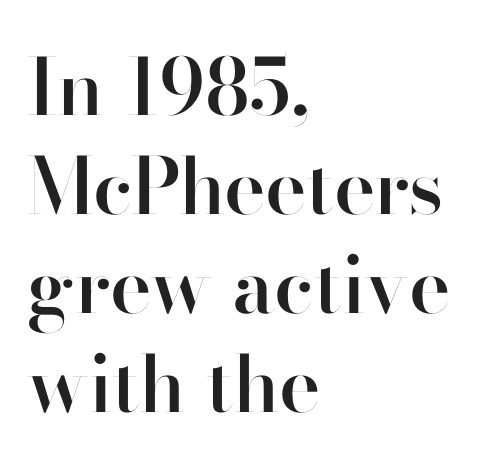
Q: Is the text bold? A: Semi-bold.
Q: Is the text italic (slanted)? A: No, it is upright.
Q: Is the typeface a serif or a sans-serif typeface? A: Sans-serif.
Q: Is the text underlined? A: No.
Q: How is the paragraph aligned? A: Left-aligned.
Q: Is the spacing between letters normal or unusually wide? A: Normal.
Q: Is the spacing between lines tight, normal or loose? A: Normal.
Q: Width (condensed, normal, or wide)? A: Normal.
Q: Stroke contrast? A: High.
Q: x-height? A: Small.
Q: Monospaced? A: No.
